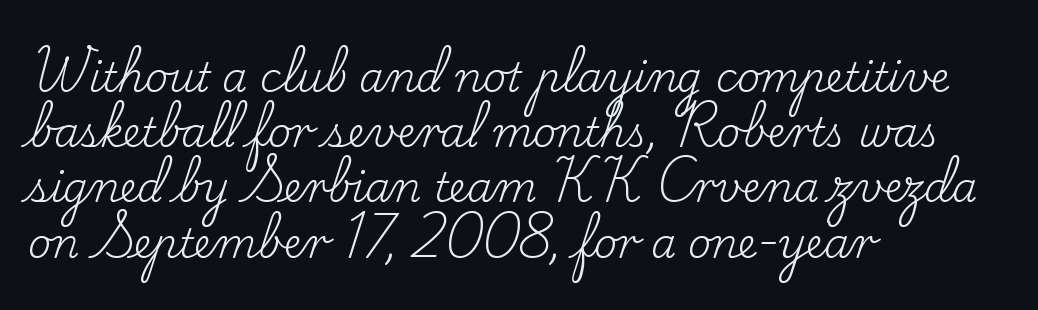
{"serif": "yes", "bold": "no", "weight": "regular", "width": "normal", "stroke_contrast": "low", "x_height": "small", "monospaced": "no", "underline": "no", "align": "left", "line_spacing": "normal", "line_spacing_ratio": 1.38, "letter_spacing": "normal", "letter_spacing_em": 0.0, "glyph_px": 40}
